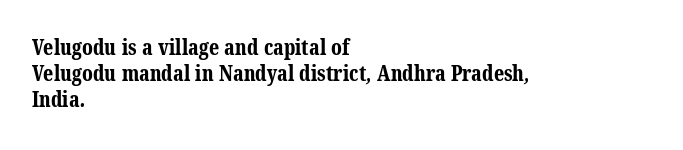
Q: Is the text bold? A: Yes.
Q: Is the text underlined? A: No.
Q: How is the paragraph aligned? A: Left-aligned.
Q: Is the spacing between letters normal or unusually wide? A: Normal.
